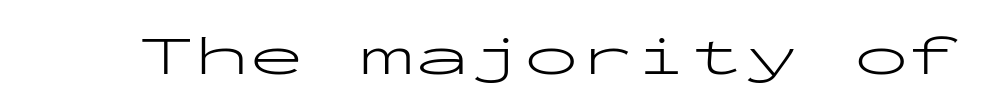
{"serif": "no", "italic": "no", "bold": "no", "weight": "light", "width": "wide", "stroke_contrast": "low", "x_height": "medium", "monospaced": "yes", "underline": "no", "letter_spacing": "normal", "letter_spacing_em": 0.0, "glyph_px": 55}
